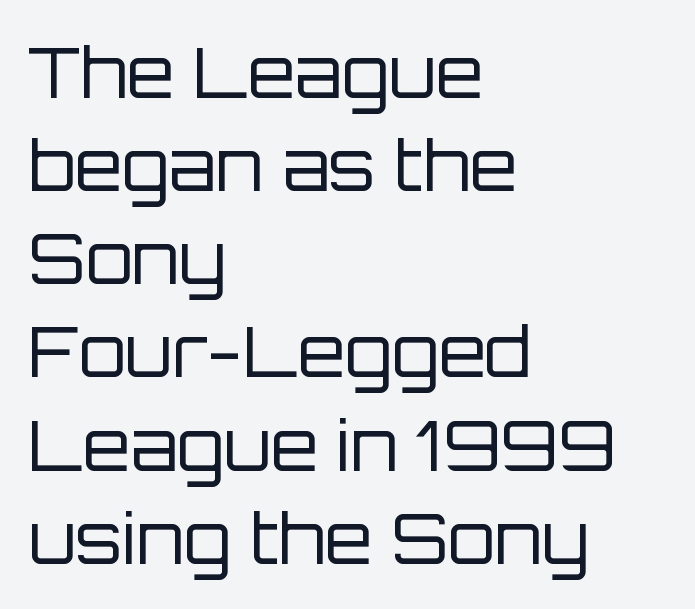
{"serif": "no", "italic": "no", "bold": "no", "weight": "regular", "width": "normal", "stroke_contrast": "low", "x_height": "large", "monospaced": "no", "underline": "no", "align": "left", "line_spacing": "normal", "line_spacing_ratio": 1.35, "letter_spacing": "normal", "letter_spacing_em": 0.0, "glyph_px": 69}
